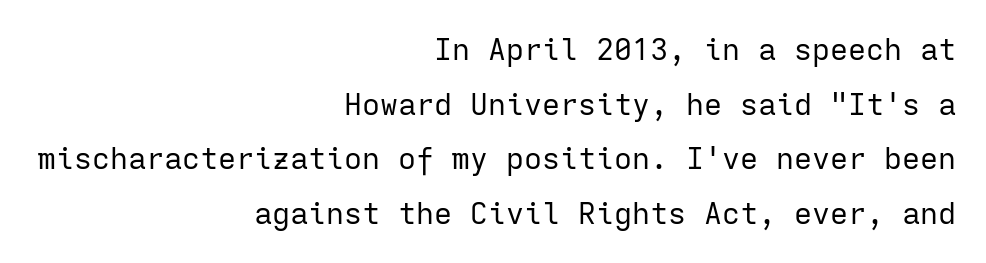
The image shows 30 px regular-weight sans-serif type, upright, monospaced; set right-aligned, line spacing 1.82x, normal letter spacing, not underlined; low stroke contrast and a medium x-height.
